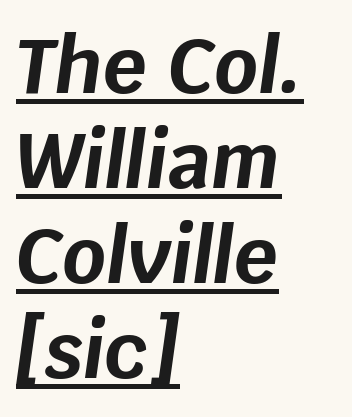
{"italic": "yes", "lean": "right", "slant_degrees": 8, "bold": "yes", "weight": "bold", "width": "normal", "stroke_contrast": "low", "x_height": "large", "monospaced": "no", "underline": "yes", "align": "left", "line_spacing": "normal", "line_spacing_ratio": 1.25, "letter_spacing": "normal", "letter_spacing_em": 0.0, "glyph_px": 76}
